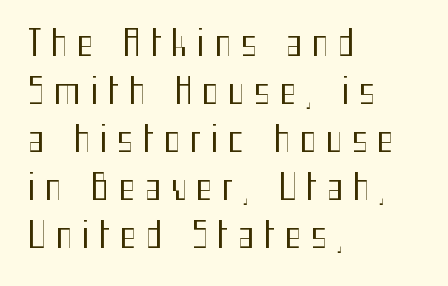
Q: Is the text bold? A: No.
Q: Is the text italic (slanted)? A: No, it is upright.
Q: Is the typeface a serif or a sans-serif typeface? A: Sans-serif.
Q: Is the text underlined? A: No.
Q: How is the paragraph aligned? A: Left-aligned.
Q: Is the spacing between letters normal or unusually wide? A: Unusually wide.
Q: Is the spacing between lines tight, normal or loose? A: Normal.
Q: Width (condensed, normal, or wide)? A: Condensed.
Q: Stroke contrast? A: Medium.
Q: x-height? A: Medium.
Q: Monospaced? A: No.
